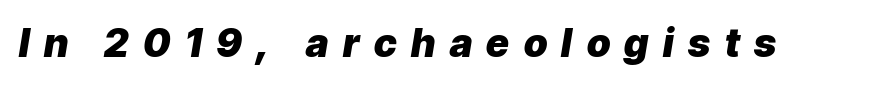
Does the weight exceed regular? Yes, all the way to bold. No word sits above an underline. Varying glyph widths throughout — classic text-font behaviour. Here the glyphs are tracked loosely, breaking word shapes into spaced letters. It's the slanting kind of type.
